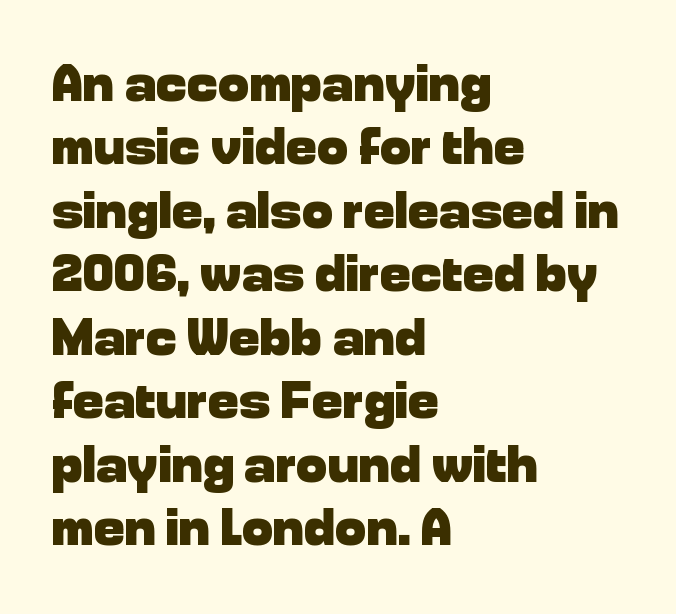
Here the glyphs are tracked normally, forming tight word shapes. Rendered with straight, roman letterforms. Caption: multi-line text, flush left, ragged right. The face used here is a sans, in the tradition of grotesques and geometrics. Each letter keeps its own natural width here, so spacing adapts to shape. The face used here has the dense, thick strokes of a bold.
